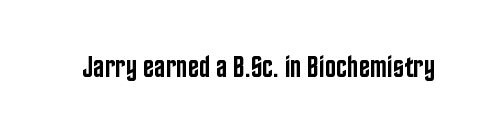
{"serif": "no", "italic": "no", "bold": "semi", "weight": "semibold", "width": "condensed", "stroke_contrast": "low", "x_height": "large", "monospaced": "no", "underline": "no", "letter_spacing": "normal", "letter_spacing_em": 0.0, "glyph_px": 30}
